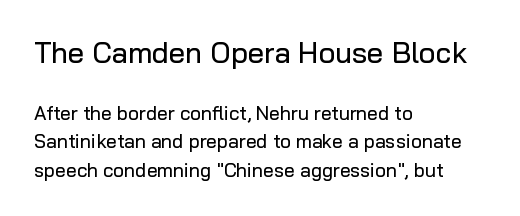
Default kerning and tracking; the words read as compact shapes. Type size steps down from the first block to the second. Underlining? Definitely not there. These lines stack with their left ends in a neat column. This sample keeps an unexceptional amount of space between lines. Classification — sans serif.
